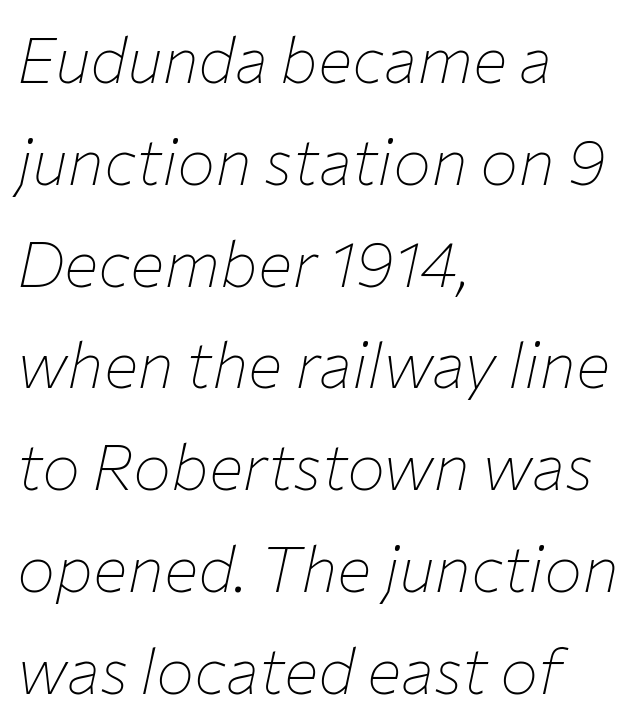
{"italic": "yes", "lean": "right", "slant_degrees": 12, "bold": "no", "weight": "thin", "width": "normal", "stroke_contrast": "low", "x_height": "medium", "monospaced": "no", "underline": "no", "align": "left", "line_spacing": "normal", "line_spacing_ratio": 1.59, "letter_spacing": "normal", "letter_spacing_em": 0.0, "glyph_px": 64}
